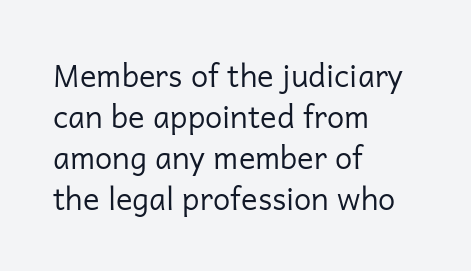
{"serif": "no", "italic": "no", "bold": "no", "weight": "regular", "width": "normal", "stroke_contrast": "low", "x_height": "medium", "monospaced": "no", "underline": "no", "align": "left", "line_spacing": "normal", "line_spacing_ratio": 1.32, "letter_spacing": "normal", "letter_spacing_em": 0.0, "glyph_px": 31}
